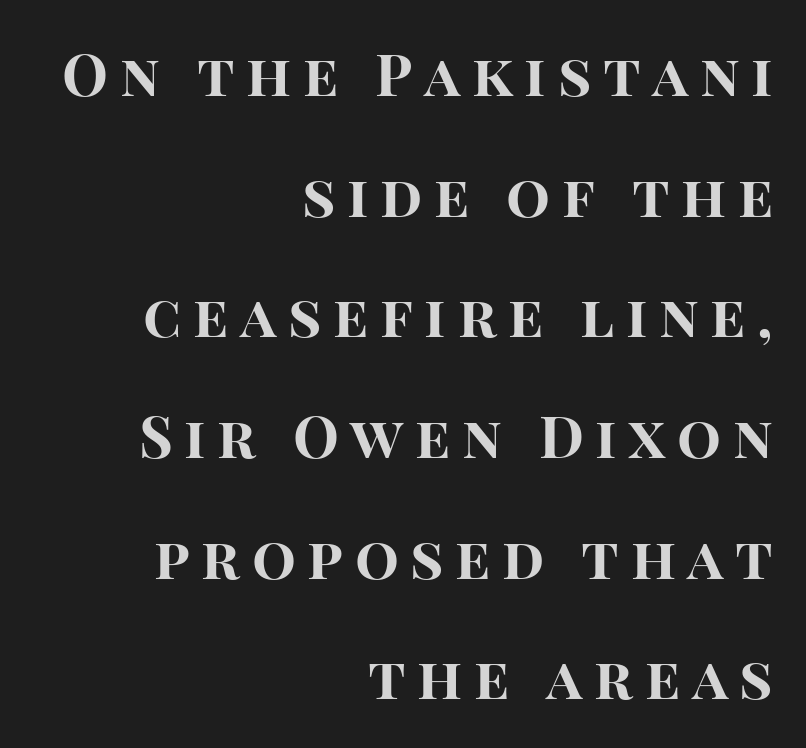
Look at the stroke-to-counter ratio: heavy, a bold. Baseline-to-baseline distance is far greater than the letter height. Underline: absent. The passage is arranged like a letterhead date or caption credit — flush right.
